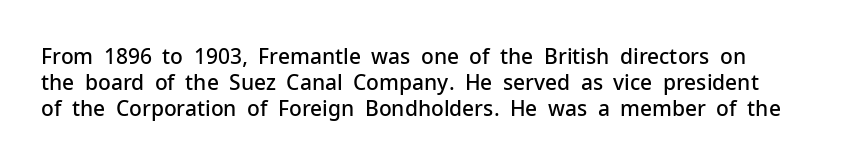
{"italic": "no", "bold": "semi", "underline": "no", "line_spacing_ratio": 1.23, "letter_spacing": "normal", "letter_spacing_em": 0.0, "glyph_px": 21}
